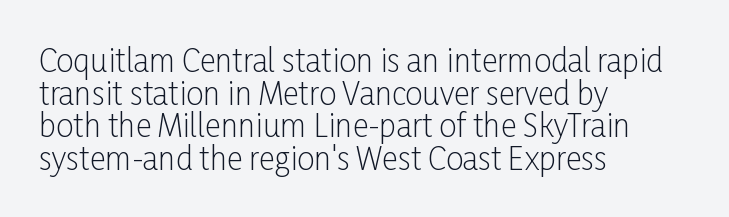
The rendering uses natural spacing where letterforms have individual widths. On a weight scale, this lands at 450 or below. Short note: letters normally spaced. You could barely slide anything between these rows. These lines stack with their left ends in a neat column. I'd call this a sans setting — the letters go barefoot.
